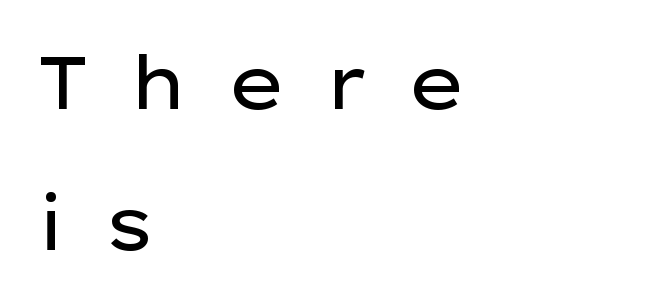
Q: Is the text bold? A: No.
Q: Is the text italic (slanted)? A: No, it is upright.
Q: Is the typeface a serif or a sans-serif typeface? A: Sans-serif.
Q: Is the text underlined? A: No.
Q: How is the paragraph aligned? A: Left-aligned.
Q: Is the spacing between letters normal or unusually wide? A: Unusually wide.
Q: Is the spacing between lines tight, normal or loose? A: Loose.
Q: Width (condensed, normal, or wide)? A: Wide.
Q: Stroke contrast? A: Low.
Q: x-height? A: Medium.
Q: Monospaced? A: No.
